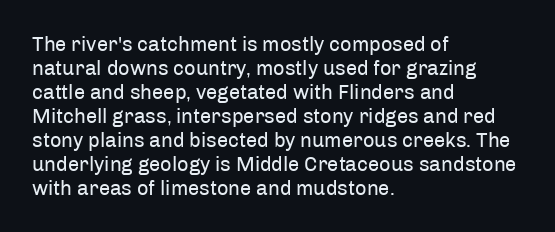
The image shows 20 px text type, upright; set left-aligned, line spacing 1.2x, normal letter spacing, not underlined.
